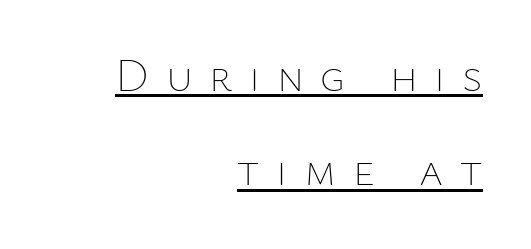
Q: Is the text bold? A: No.
Q: Is the text italic (slanted)? A: No, it is upright.
Q: Is the text underlined? A: Yes.
Q: How is the paragraph aligned? A: Right-aligned.
Q: Is the spacing between letters normal or unusually wide? A: Unusually wide.
Q: Is the spacing between lines tight, normal or loose? A: Loose.
Q: Width (condensed, normal, or wide)? A: Normal.
Q: Stroke contrast? A: Low.
Q: x-height? A: Medium.
Q: Monospaced? A: No.
